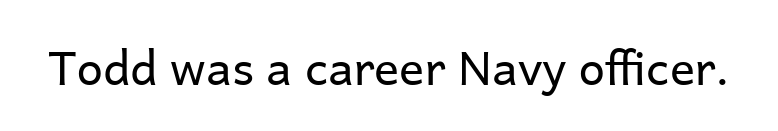
Check under the words: just untouched page. Compared with typical body copy, the letter spacing here is the same. A typesetter would call this proportional, since set widths differ per character. Vertical stems look standard width or narrower in stroke.
